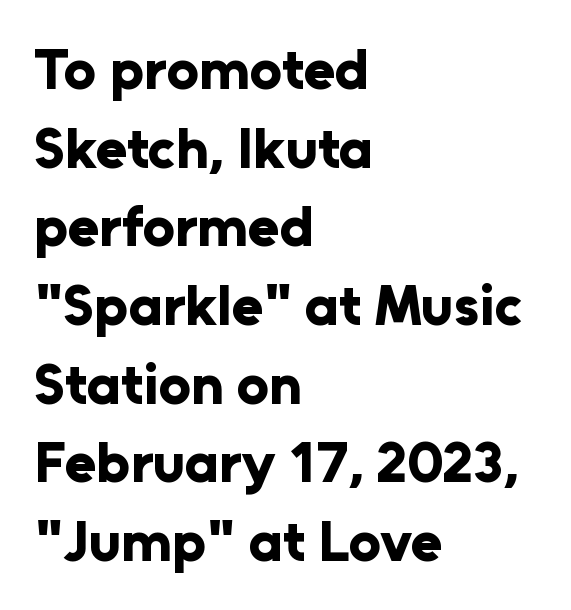
{"serif": "no", "italic": "no", "bold": "yes", "weight": "bold", "width": "normal", "stroke_contrast": "low", "x_height": "medium", "monospaced": "no", "underline": "no", "align": "left", "line_spacing": "normal", "line_spacing_ratio": 1.38, "letter_spacing": "normal", "letter_spacing_em": 0.0, "glyph_px": 57}
